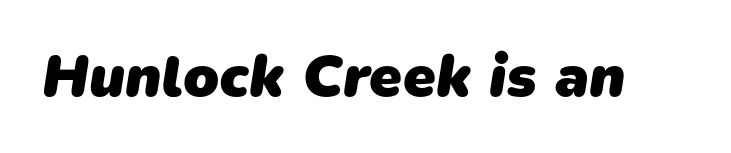
The image shows 59 px heavy sans-serif type; set normal letter spacing, not underlined; low stroke contrast and a medium x-height.
